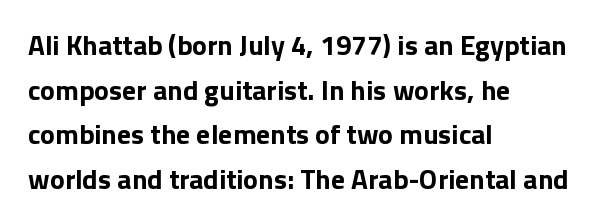
{"serif": "no", "italic": "no", "bold": "yes", "weight": "bold", "width": "normal", "stroke_contrast": "low", "x_height": "medium", "monospaced": "no", "underline": "no", "align": "left", "line_spacing": "normal", "line_spacing_ratio": 1.59, "letter_spacing": "normal", "letter_spacing_em": 0.0, "glyph_px": 28}
